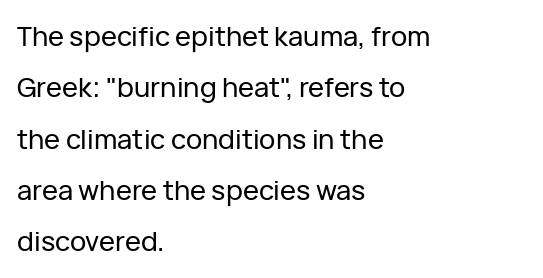
{"italic": "no", "underline": "no", "align": "left", "line_spacing": "loose", "line_spacing_ratio": 1.9, "letter_spacing": "normal", "letter_spacing_em": 0.0, "glyph_px": 27}
